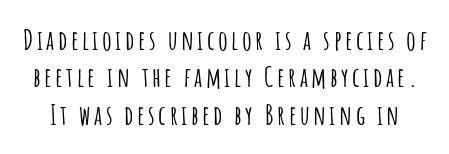
The image shows 27 px text type, upright; set normal line spacing (1.38x), not underlined.
